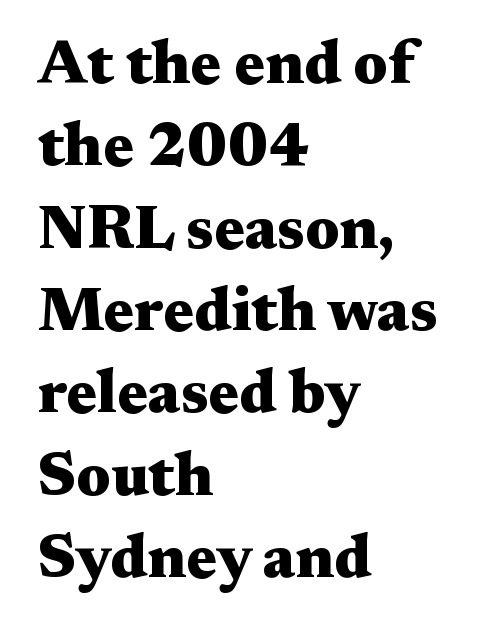
Q: Is the text bold? A: Yes.
Q: Is the text italic (slanted)? A: No, it is upright.
Q: Is the typeface a serif or a sans-serif typeface? A: Serif.
Q: Is the text underlined? A: No.
Q: How is the paragraph aligned? A: Left-aligned.
Q: Is the spacing between letters normal or unusually wide? A: Normal.
Q: Is the spacing between lines tight, normal or loose? A: Normal.
Q: Width (condensed, normal, or wide)? A: Wide.
Q: Stroke contrast? A: Medium.
Q: x-height? A: Medium.
Q: Monospaced? A: No.
